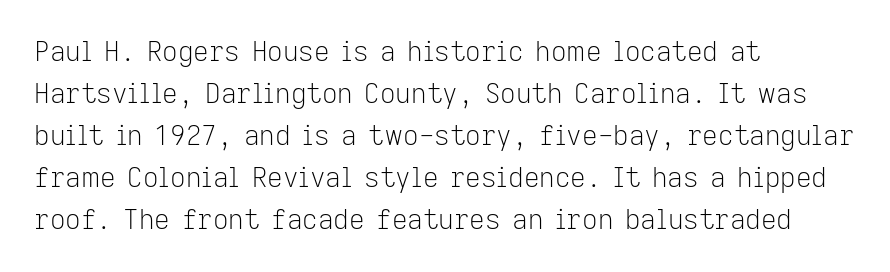
The image shows 27 px text type, upright; set left-aligned, normal line spacing (1.56x), normal letter spacing, not underlined.
